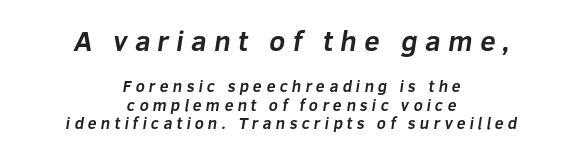
Heavy, bold letterforms. Serifs: no, the terminals of the letterforms are clean. Quick note: interline space is minimal. Centered paragraph, ragged on both sides.
